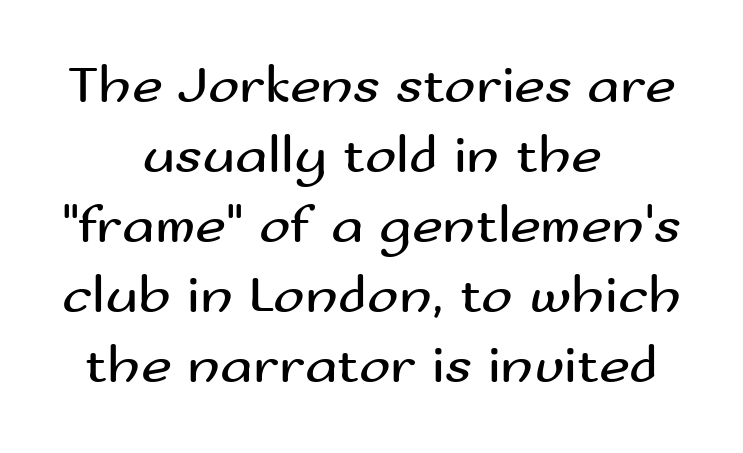
Each letter keeps its own natural width here, so spacing adapts to shape. The paragraph has two soft edges and a firm central axis. These glyphs show unthickened strokes, regular width or finer. The zone under the glyphs is completely vacant. Nothing sits at the stroke ends, so this counts as sans-serif. A typesetter would call this zero additional tracking.
